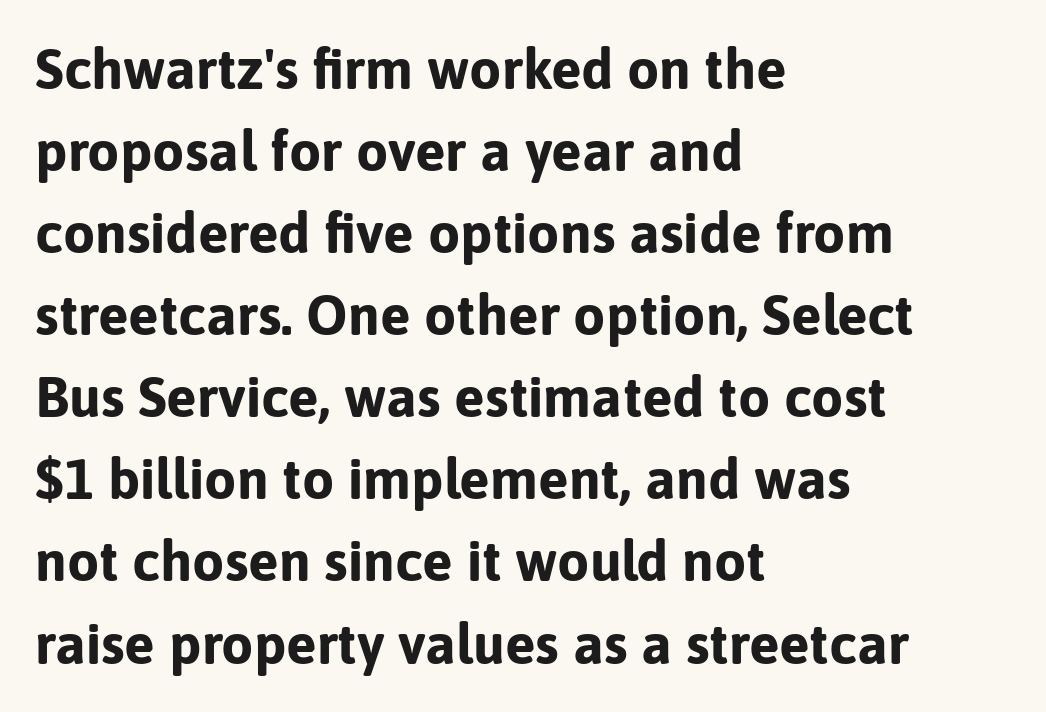
Q: Is the text bold? A: Yes.
Q: Is the text italic (slanted)? A: No, it is upright.
Q: Is the typeface a serif or a sans-serif typeface? A: Sans-serif.
Q: Is the text underlined? A: No.
Q: How is the paragraph aligned? A: Left-aligned.
Q: Is the spacing between letters normal or unusually wide? A: Normal.
Q: Is the spacing between lines tight, normal or loose? A: Normal.
Q: Width (condensed, normal, or wide)? A: Normal.
Q: Stroke contrast? A: Low.
Q: x-height? A: Medium.
Q: Monospaced? A: No.
